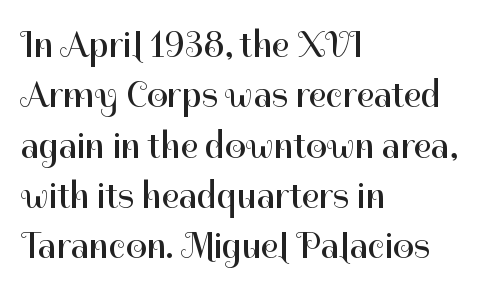
The image shows 37 px regular-weight sans-serif type, upright; set left-aligned, normal line spacing (1.36x), normal letter spacing, not underlined; high stroke contrast and a medium x-height.
